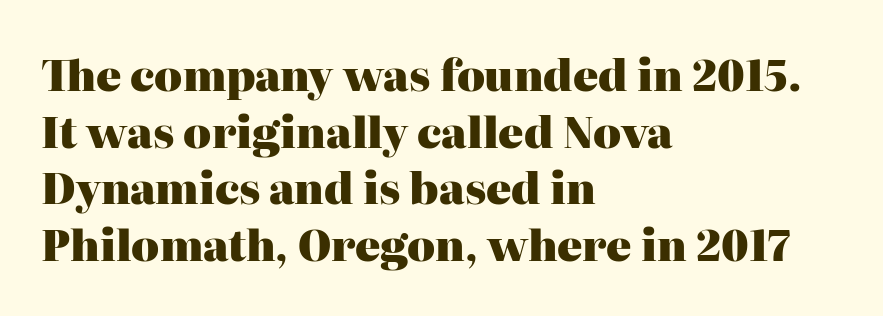
The image shows 42 px heavy serif type, upright; set left-aligned, normal line spacing (1.35x), normal letter spacing, not underlined; high stroke contrast and a medium x-height.
